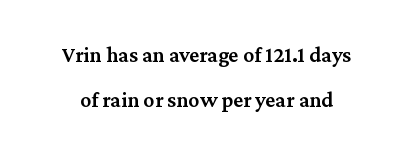
{"italic": "no", "bold": "semi", "underline": "no", "line_spacing": "loose", "line_spacing_ratio": 2.04, "letter_spacing": "normal", "letter_spacing_em": 0.0, "glyph_px": 22}
